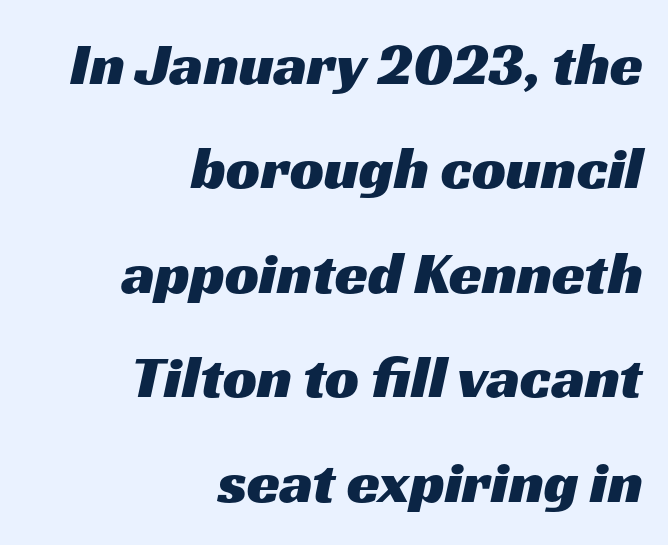
The image shows 60 px wide sans-serif type; set right-aligned, line spacing 1.74x, normal letter spacing, not underlined; medium stroke contrast and a medium x-height.
